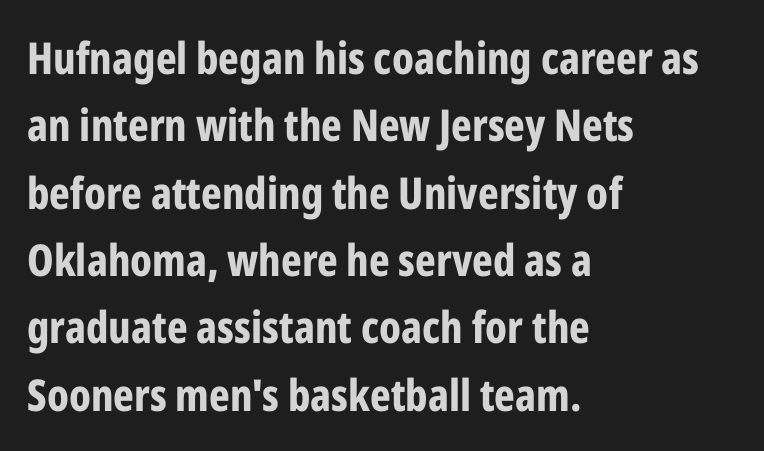
Q: Is the text bold? A: Yes.
Q: Is the text italic (slanted)? A: No, it is upright.
Q: Is the typeface a serif or a sans-serif typeface? A: Sans-serif.
Q: Is the text underlined? A: No.
Q: How is the paragraph aligned? A: Left-aligned.
Q: Is the spacing between letters normal or unusually wide? A: Normal.
Q: Is the spacing between lines tight, normal or loose? A: Normal.
Q: Width (condensed, normal, or wide)? A: Condensed.
Q: Stroke contrast? A: Low.
Q: x-height? A: Medium.
Q: Monospaced? A: No.
